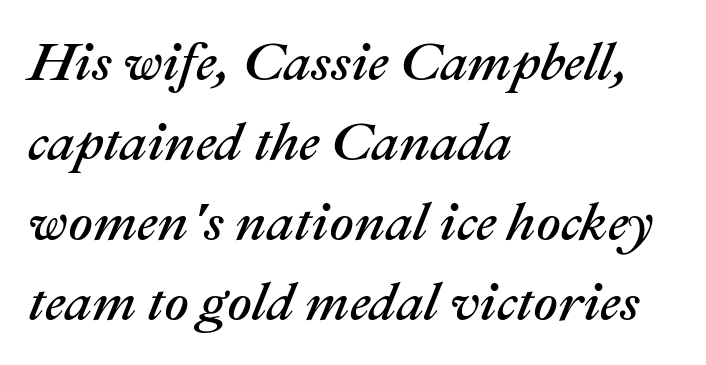
Q: Is the text italic (slanted)? A: Yes, it leans right by about 22 degrees.
Q: Is the text underlined? A: No.
Q: How is the paragraph aligned? A: Left-aligned.
Q: Is the spacing between letters normal or unusually wide? A: Normal.
Q: Is the spacing between lines tight, normal or loose? A: Normal.
Q: Width (condensed, normal, or wide)? A: Normal.
Q: Stroke contrast? A: Medium.
Q: x-height? A: Medium.
Q: Monospaced? A: No.
